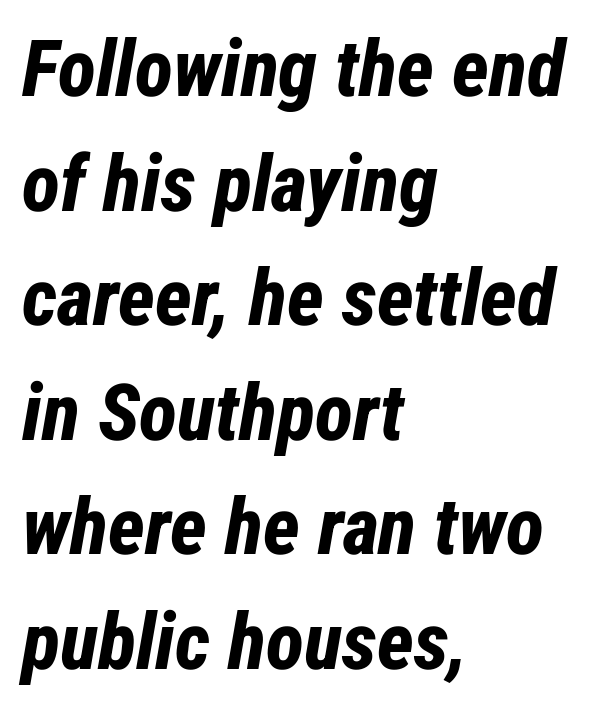
{"italic": "yes", "lean": "right", "slant_degrees": 12, "bold": "yes", "weight": "bold", "width": "condensed", "stroke_contrast": "low", "x_height": "medium", "monospaced": "no", "underline": "no", "align": "left", "line_spacing": "normal", "line_spacing_ratio": 1.45, "letter_spacing": "normal", "letter_spacing_em": 0.0, "glyph_px": 79}
